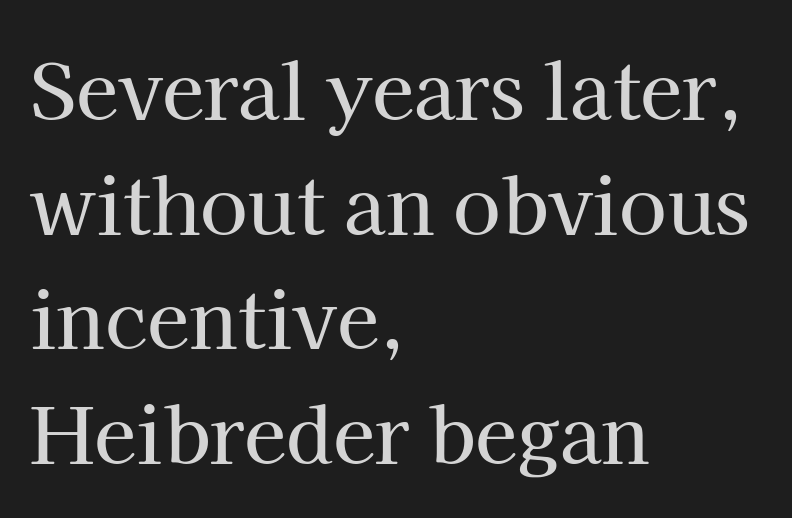
{"serif": "yes", "italic": "no", "width": "normal", "stroke_contrast": "high", "x_height": "medium", "monospaced": "no", "underline": "no", "align": "left", "line_spacing": "normal", "line_spacing_ratio": 1.49, "letter_spacing": "normal", "letter_spacing_em": 0.0, "glyph_px": 77}
